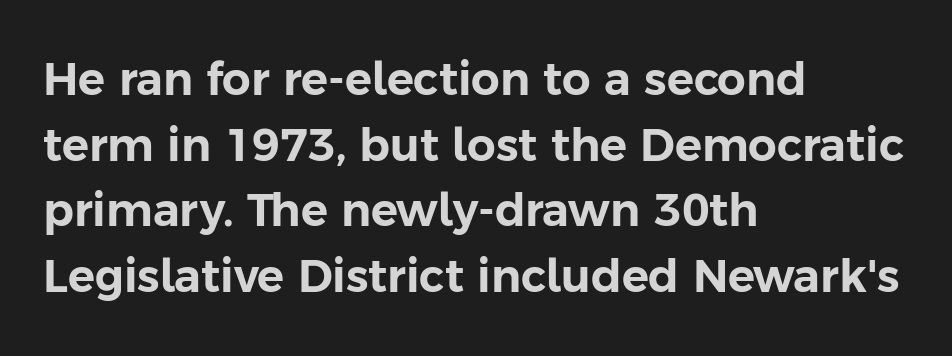
Letterform terminals end flat and unadorned throughout the passage. The face used here is rendered with its standard letterfit. It's the straight-up-and-down kind of type. Words float on clear page, feet unadorned. The paragraph has a hard left edge and a soft right edge.
